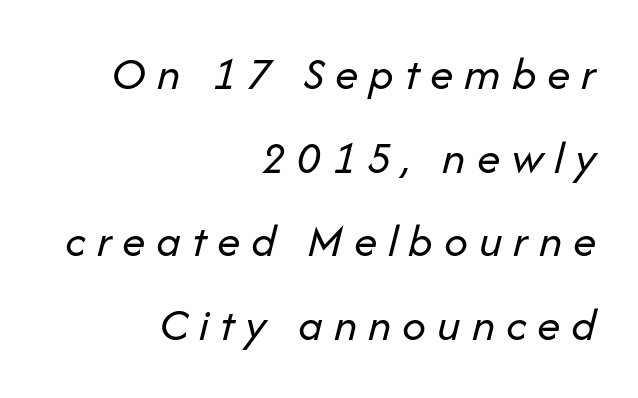
{"italic": "yes", "lean": "right", "slant_degrees": 14, "bold": "no", "weight": "regular", "width": "normal", "stroke_contrast": "low", "x_height": "medium", "monospaced": "no", "underline": "no", "align": "right", "line_spacing_ratio": 1.78, "letter_spacing": "wide", "letter_spacing_em": 0.23, "glyph_px": 47}
